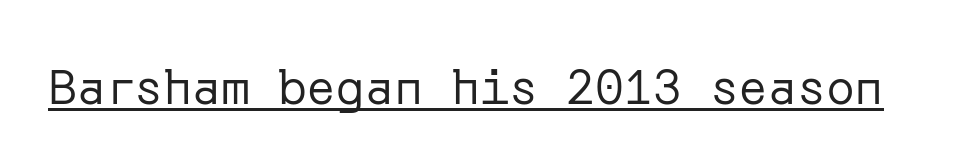
{"serif": "no", "italic": "no", "bold": "no", "weight": "regular", "width": "normal", "stroke_contrast": "low", "x_height": "medium", "underline": "yes", "letter_spacing": "normal", "letter_spacing_em": 0.0, "glyph_px": 48}
